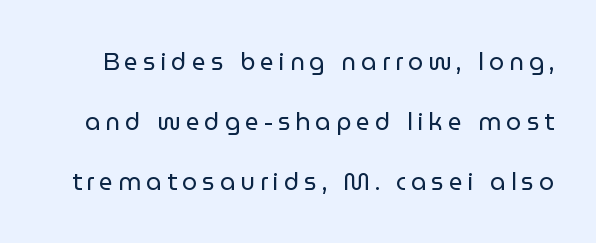
The image shows 24 px text type, upright; set loose line spacing (2.5x), unusually wide letter spacing (+0.21 em), not underlined.
